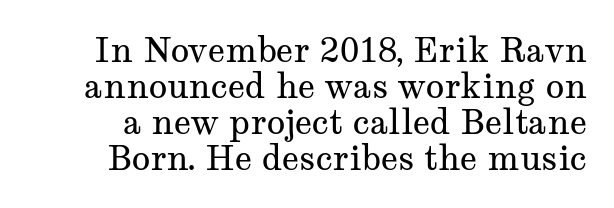
{"serif": "yes", "italic": "no", "bold": "no", "weight": "regular", "width": "wide", "stroke_contrast": "medium", "x_height": "medium", "monospaced": "no", "underline": "no", "line_spacing": "tight", "line_spacing_ratio": 1.06, "letter_spacing": "normal", "letter_spacing_em": 0.0, "glyph_px": 34}
